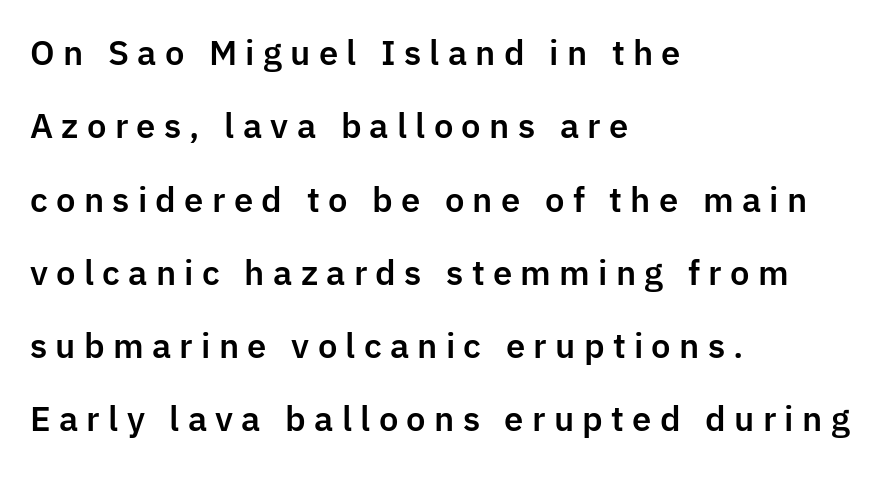
The image shows 33 px sans-serif type, upright; set left-aligned, loose line spacing (2.22x), unusually wide letter spacing (+0.25 em), not underlined; low stroke contrast and a medium x-height.
